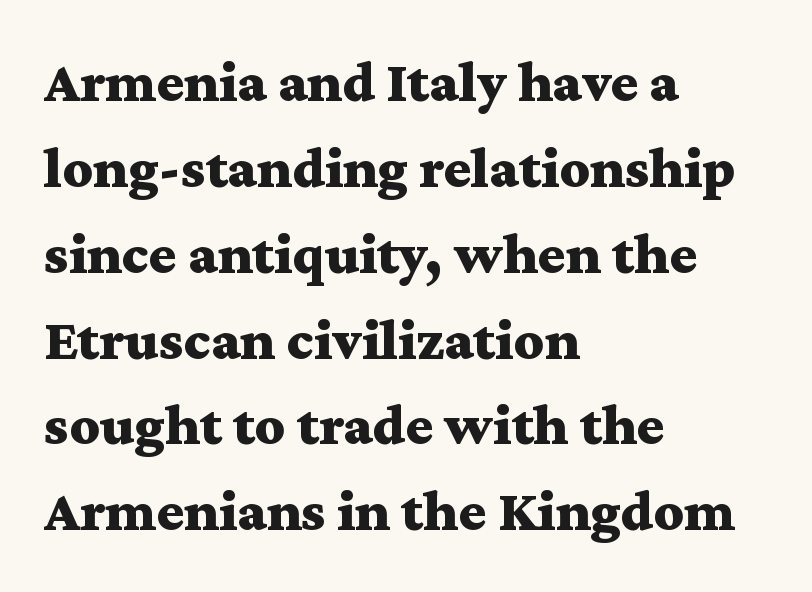
Q: Is the text bold? A: Yes.
Q: Is the text italic (slanted)? A: No, it is upright.
Q: Is the typeface a serif or a sans-serif typeface? A: Serif.
Q: Is the text underlined? A: No.
Q: How is the paragraph aligned? A: Left-aligned.
Q: Is the spacing between letters normal or unusually wide? A: Normal.
Q: Is the spacing between lines tight, normal or loose? A: Normal.
Q: Width (condensed, normal, or wide)? A: Wide.
Q: Stroke contrast? A: Medium.
Q: x-height? A: Medium.
Q: Monospaced? A: No.
